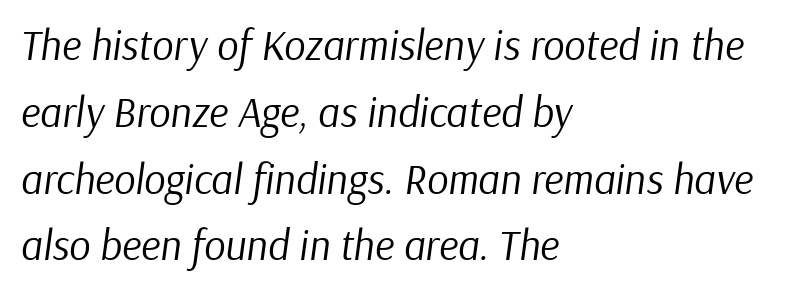
The axis of the letterforms is tilted away from vertical. The string is rendered with underlining switched off. Spacing between characters is what you'd get straight out of the box. One glance says typical: line gaps are just what's usual. A typesetter would call this proportional, since set widths differ per character. A classic flush-left, rag-right setting is used for this passage.
